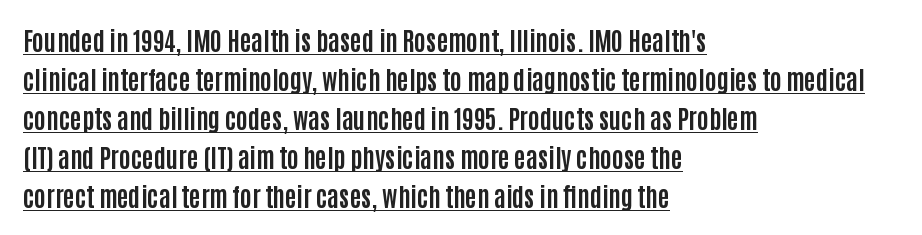
The tracking reads as untouched default to a designer's eye. Italic? Not at all — the glyphs are vertical. Bold? Absolutely — the strokes are thick and heavy. Layout note: lines flush left.
